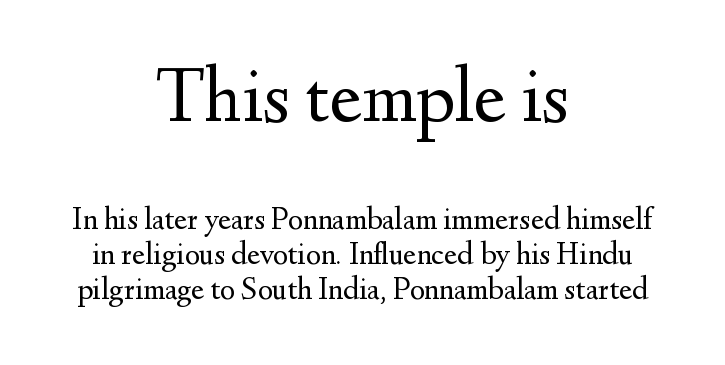
Serif or sans? Serif — the stroke terminals have little feet. A student would call this center alignment; a typographer would say set centered. The axis of the letterforms is exactly vertical. Caption: upper text group enlarged, lower text group reduced.
